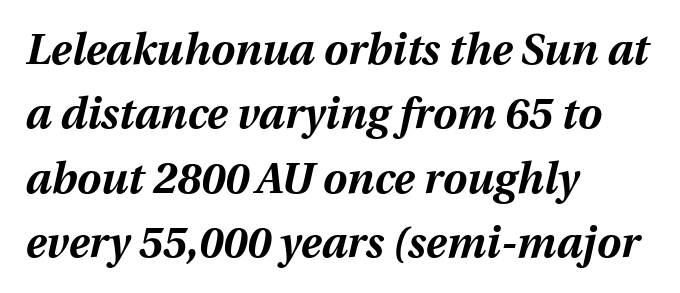
{"italic": "yes", "lean": "right", "slant_degrees": 12, "bold": "yes", "weight": "bold", "width": "normal", "stroke_contrast": "medium", "x_height": "medium", "monospaced": "no", "underline": "no", "align": "left", "line_spacing": "normal", "line_spacing_ratio": 1.5, "letter_spacing": "normal", "letter_spacing_em": 0.0, "glyph_px": 43}
